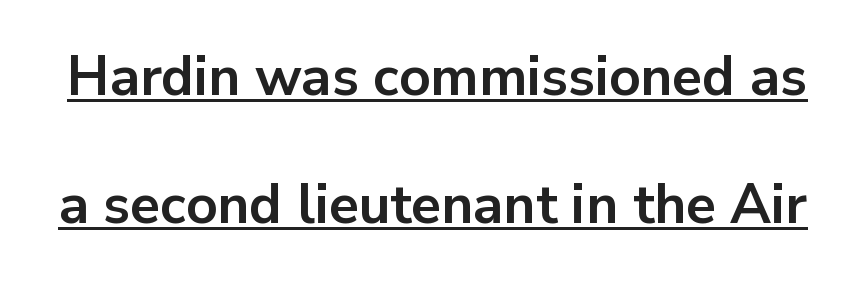
Q: Is the text bold? A: Yes.
Q: Is the text italic (slanted)? A: No, it is upright.
Q: Is the typeface a serif or a sans-serif typeface? A: Sans-serif.
Q: Is the text underlined? A: Yes.
Q: Is the spacing between letters normal or unusually wide? A: Normal.
Q: Is the spacing between lines tight, normal or loose? A: Loose.
Q: Width (condensed, normal, or wide)? A: Normal.
Q: Stroke contrast? A: Low.
Q: x-height? A: Medium.
Q: Monospaced? A: No.
